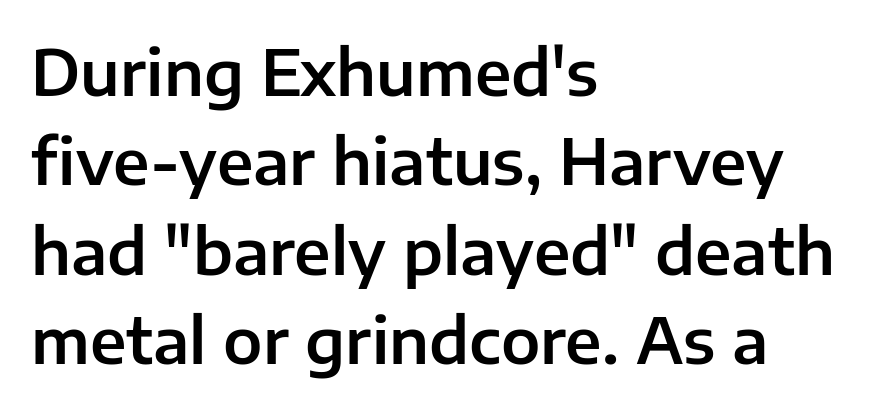
The image shows 63 px sans-serif type, upright; set left-aligned, normal line spacing (1.42x), normal letter spacing, not underlined; low stroke contrast and a medium x-height.
